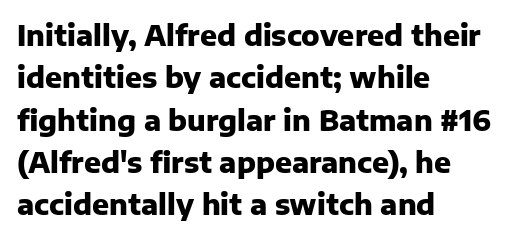
Q: Is the text bold? A: Yes.
Q: Is the text italic (slanted)? A: No, it is upright.
Q: Is the typeface a serif or a sans-serif typeface? A: Sans-serif.
Q: Is the text underlined? A: No.
Q: How is the paragraph aligned? A: Left-aligned.
Q: Is the spacing between letters normal or unusually wide? A: Normal.
Q: Is the spacing between lines tight, normal or loose? A: Normal.
Q: Width (condensed, normal, or wide)? A: Normal.
Q: Stroke contrast? A: Low.
Q: x-height? A: Medium.
Q: Monospaced? A: No.
